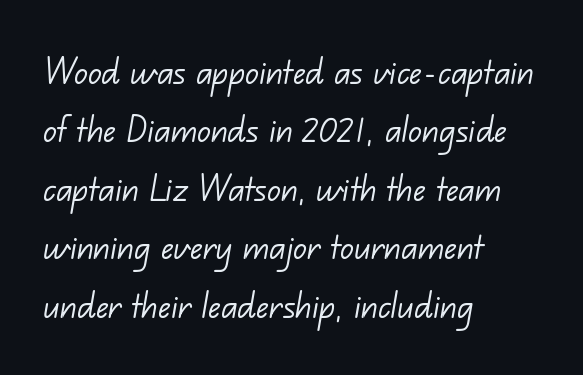
{"serif": "no", "bold": "no", "weight": "light", "width": "normal", "stroke_contrast": "low", "x_height": "small", "monospaced": "no", "underline": "no", "align": "left", "line_spacing": "normal", "line_spacing_ratio": 1.39, "letter_spacing": "normal", "letter_spacing_em": 0.0, "glyph_px": 42}
